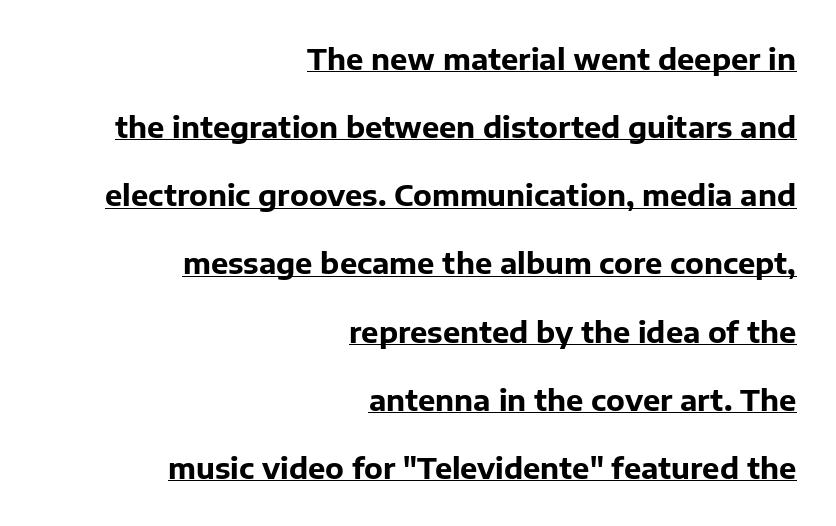
{"serif": "no", "italic": "no", "bold": "yes", "weight": "bold", "width": "normal", "stroke_contrast": "low", "x_height": "medium", "monospaced": "no", "underline": "yes", "align": "right", "line_spacing": "loose", "line_spacing_ratio": 2.35, "letter_spacing": "normal", "letter_spacing_em": 0.0, "glyph_px": 29}
